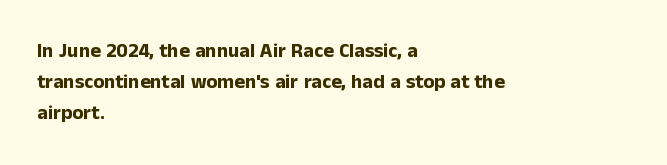
Q: Is the text bold? A: Yes.
Q: Is the text italic (slanted)? A: No, it is upright.
Q: Is the text underlined? A: No.
Q: How is the paragraph aligned? A: Left-aligned.
Q: Is the spacing between letters normal or unusually wide? A: Normal.
Q: Is the spacing between lines tight, normal or loose? A: Normal.
